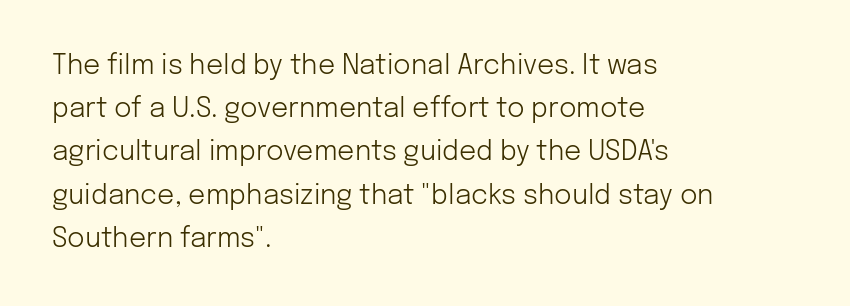
Posture: straight, roman, zero tilt. Notice how descenders clear the ascenders below comfortably — that's standard leading. Visually the block forms a straight wall on the left and a jagged coastline on the right. Descenders hang freely into open space. The type is set solid horizontally, with unmodified tracking. Heft: none added — not bold.
